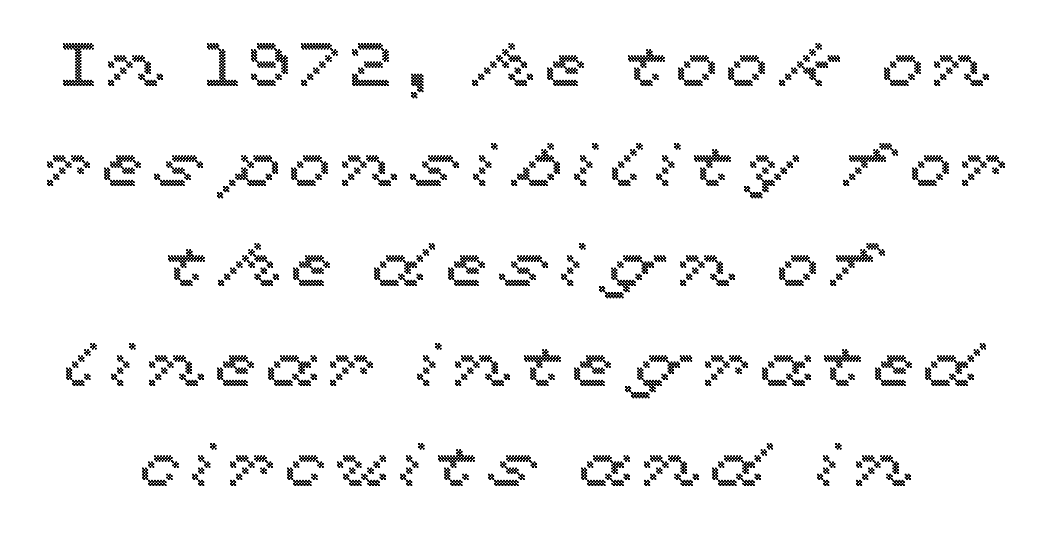
Q: Is the text italic (slanted)? A: Yes.
Q: Is the text underlined? A: No.
Q: How is the paragraph aligned? A: Centered.
Q: Is the spacing between lines tight, normal or loose? A: Normal.
Q: Width (condensed, normal, or wide)? A: Wide.
Q: x-height? A: Medium.
Q: Monospaced? A: No.
